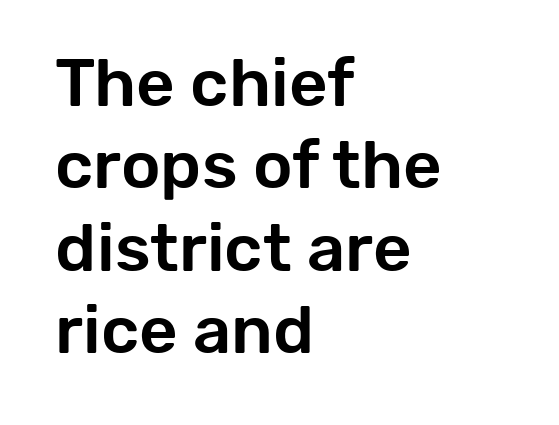
The image shows 67 px sans-serif type, upright; set left-aligned, line spacing 1.23x, normal letter spacing, not underlined; low stroke contrast and a medium x-height.
